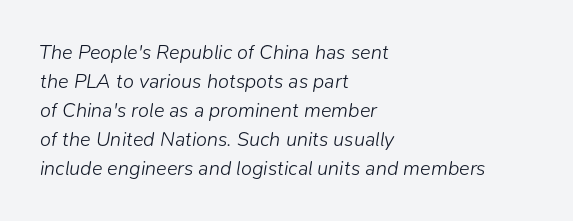
Does the leading feel generous? No, just average. A clean baseline with only descenders dipping below it. The strokes carry an ordinary text weight at most. Horizontally, the lines are justified to the leading edge only.
